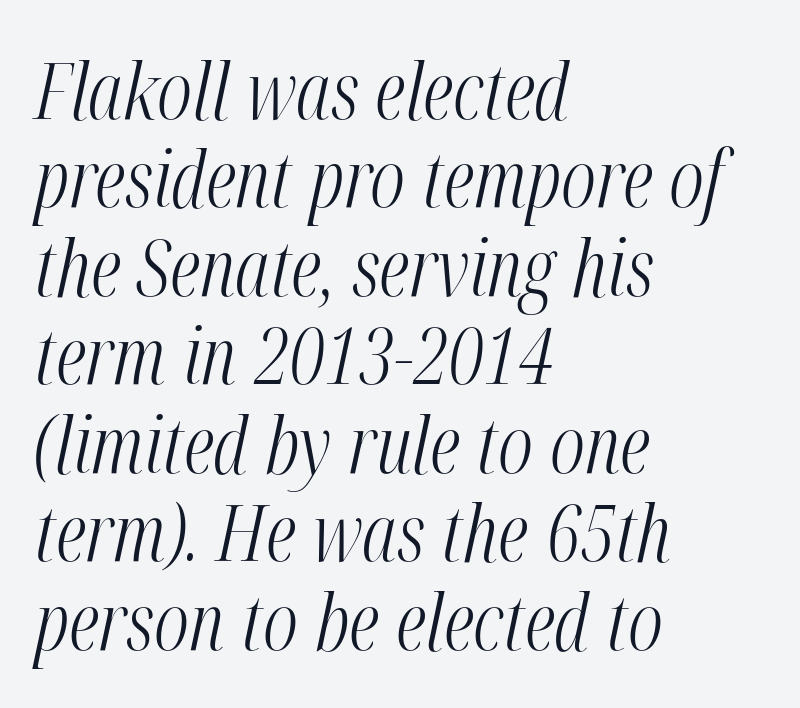
{"italic": "yes", "lean": "right", "slant_degrees": 12, "bold": "no", "weight": "light", "width": "condensed", "stroke_contrast": "medium", "x_height": "medium", "monospaced": "no", "underline": "no", "align": "left", "line_spacing": "tight", "line_spacing_ratio": 1.12, "letter_spacing": "normal", "letter_spacing_em": 0.0, "glyph_px": 79}
